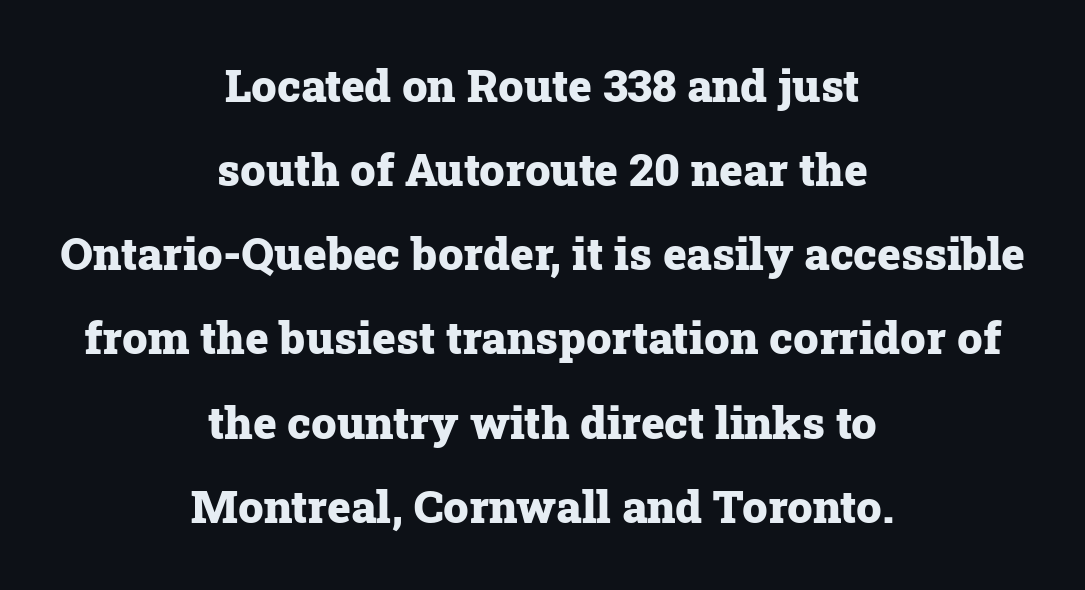
You'd pick this weight for a headline — it's a proper bold. Designer's note — italics off, roman on. The designer went with a serif here, giving each stem small feet. These lines are rendered in a variable-pitch font. If you folded the block vertically in half, each line would mirror itself in length.
